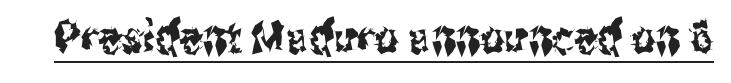
Q: Is the text italic (slanted)? A: No, it is upright.
Q: Is the typeface a serif or a sans-serif typeface? A: Sans-serif.
Q: Is the text underlined? A: Yes.
Q: Is the spacing between letters normal or unusually wide? A: Normal.
Q: Width (condensed, normal, or wide)? A: Condensed.
Q: Stroke contrast? A: Medium.
Q: x-height? A: Medium.
Q: Monospaced? A: No.
